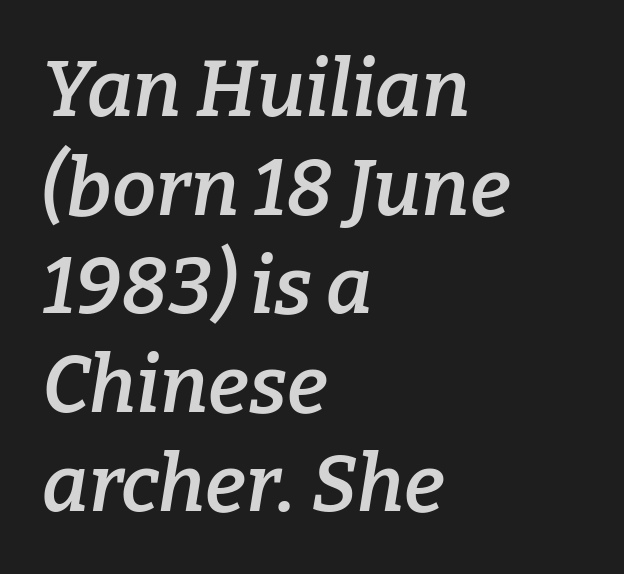
This sample keeps an unexceptional amount of space between lines. Glance below the letters and you will spot only blank space. Caption: semibold face, moderately heavy strokes. Each word holds together tightly as a unit, with standard inter-letter gaps. Every row of glyphs begins at an identical x-position on the left.
